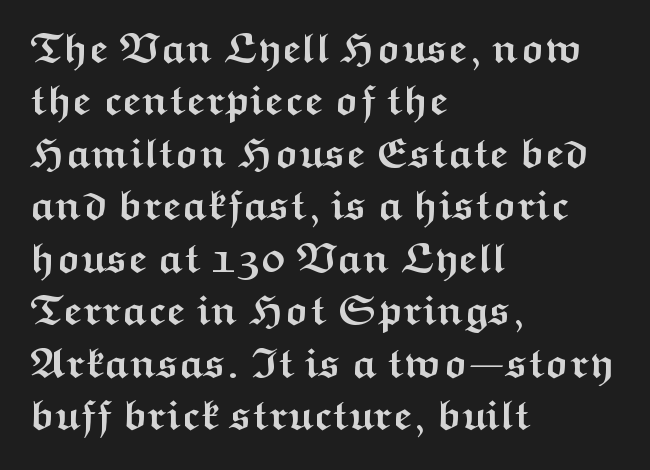
{"serif": "no", "italic": "no", "bold": "yes", "weight": "semibold", "width": "wide", "stroke_contrast": "medium", "x_height": "medium", "monospaced": "no", "underline": "no", "align": "left", "line_spacing": "normal", "line_spacing_ratio": 1.25, "letter_spacing": "normal", "letter_spacing_em": 0.0, "glyph_px": 42}
